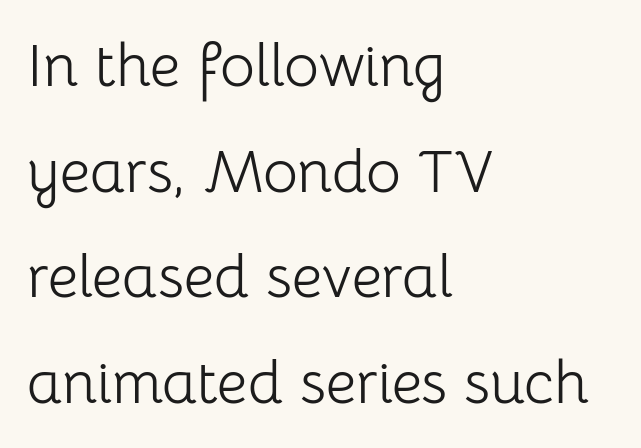
The letterforms sit shoulder to shoulder at normal distance. Varying glyph widths throughout — classic text-font behaviour. Nope, no serifs anywhere on these letters. Characters remain perfectly vertical along every line.
